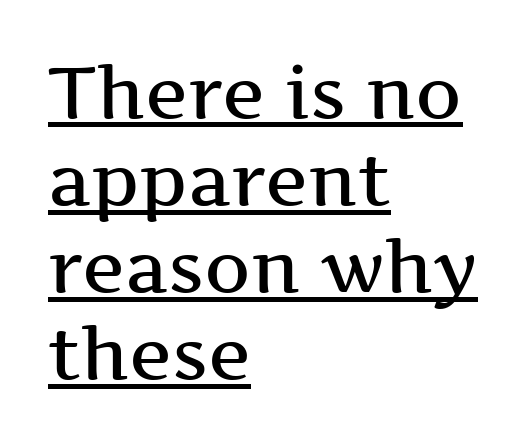
Somebody hit Ctrl+U on this one — the words are underlined. Think of a printed novel: that variable character pitch is what you see here. Set as a demibold, roughly 600 on the weight scale. Observe the serifs anchoring each vertical stroke in this sample. Compared with a centered layout, this one pins lines to the left instead.
